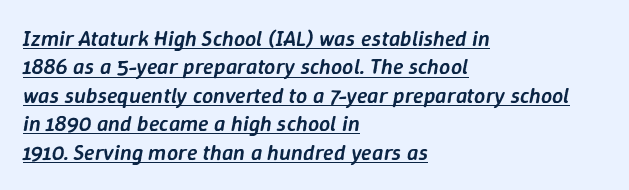
The image shows 22 px text type, italic (leaning right); set left-aligned, normal line spacing (1.29x), normal letter spacing, underlined.
